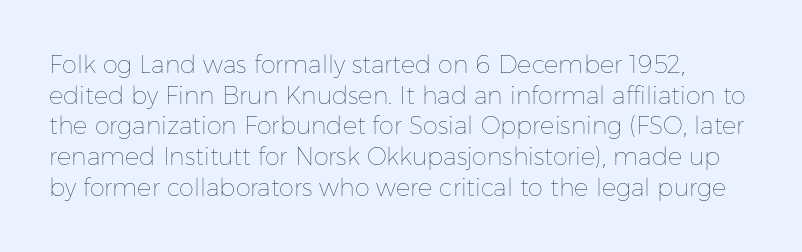
Q: Is the text bold? A: No.
Q: Is the text italic (slanted)? A: No, it is upright.
Q: Is the text underlined? A: No.
Q: Is the spacing between letters normal or unusually wide? A: Normal.
Q: Is the spacing between lines tight, normal or loose? A: Normal.
